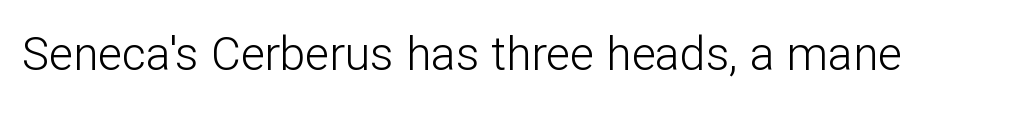
Q: Is the text bold? A: No.
Q: Is the text italic (slanted)? A: No, it is upright.
Q: Is the typeface a serif or a sans-serif typeface? A: Sans-serif.
Q: Is the text underlined? A: No.
Q: Is the spacing between letters normal or unusually wide? A: Normal.
Q: Width (condensed, normal, or wide)? A: Normal.
Q: Stroke contrast? A: Low.
Q: x-height? A: Medium.
Q: Monospaced? A: No.
